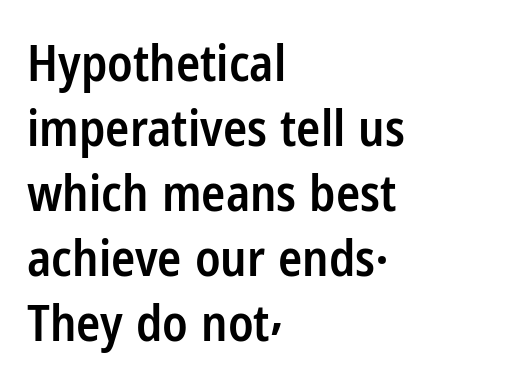
Nothing unusual about the tracking: characters are spaced as the font intends. If you drew a line through each stem, it would be perfectly vertical. Each glyph is drawn with semibold strokes, heavier than normal yet not fully bold. The rendering anchors every line to the left-hand side. Think of a printed novel: that variable character pitch is what you see here. Look at the bottom of the vertical strokes: they stop flat, with no serifs.
